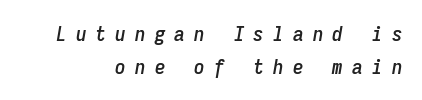
Q: Is the text italic (slanted)? A: Yes, it leans right by about 9 degrees.
Q: Is the text underlined? A: No.
Q: Is the spacing between letters normal or unusually wide? A: Unusually wide.
Q: Is the spacing between lines tight, normal or loose? A: Normal.
